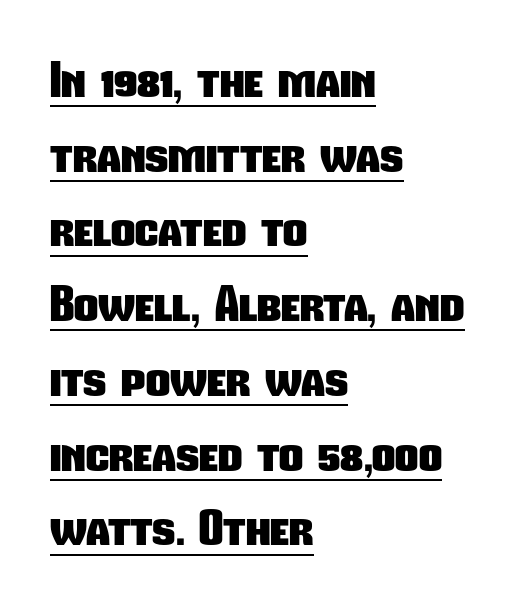
Notice how the passage keeps a crisp vertical edge on the left only. Line spacing here is normal. Standard letterfit; no display-style spreading of the glyphs. Is there an underline? Yes — a line sits under the letters. Is the type bold? Yes — the strokes are clearly thick and heavy. The face used here is proportionally spaced, like ordinary book or web type.
